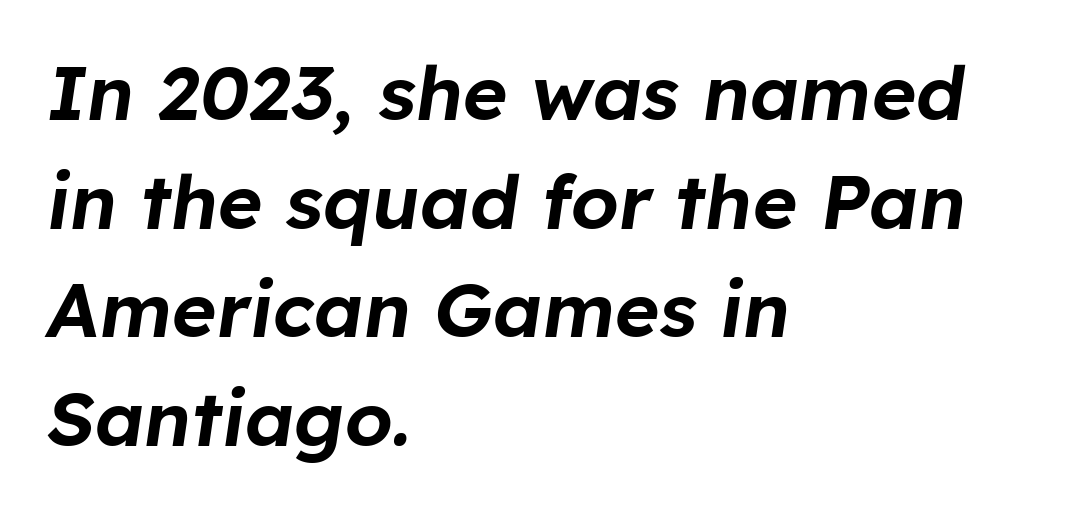
Anything drawn beneath the words? Only blank space. When letters slant like this, we call the style italic. This block has exactly the height ordinary leading produces. Is the letter spacing exaggerated? No — it looks like the ordinary default. Looks like regular typesetting: each glyph gets only the width it needs. Which margin do the lines hug? The left one — the right edge is uneven.
